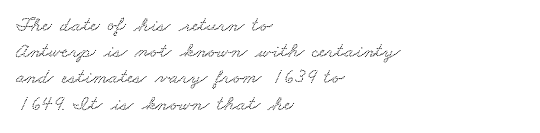
{"underline": "no", "align": "left", "line_spacing": "normal", "line_spacing_ratio": 1.25, "letter_spacing": "normal", "letter_spacing_em": 0.0, "glyph_px": 21}
